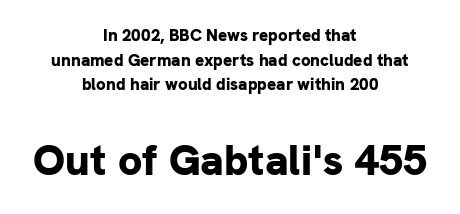
The image shows 43 px bold sans-serif type, upright; set centered, normal line spacing (1.45x), normal letter spacing, not underlined; the second (bottom) block is 2.53x larger; low stroke contrast and a medium x-height.
